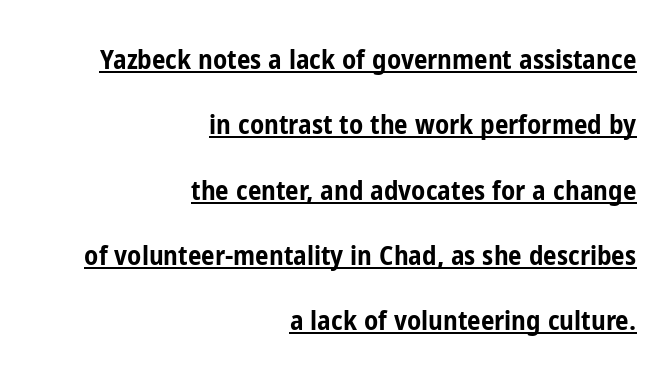
A flush-right, rag-left setting is used for this passage. Widely set lines give the paragraph a tall, airy silhouette. The typesetter has applied underlining to the passage shown. The passage shown is emphatically bold. You can tell it's not italic because the verticals are truly vertical. There is no visible air inserted between adjacent glyphs.
